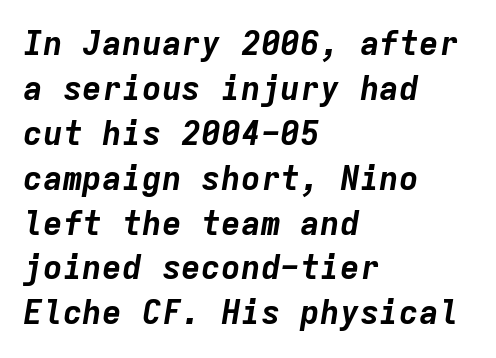
{"italic": "yes", "lean": "right", "slant_degrees": 9, "bold": "yes", "weight": "bold", "width": "normal", "stroke_contrast": "low", "x_height": "medium", "monospaced": "yes", "underline": "no", "align": "left", "line_spacing": "normal", "line_spacing_ratio": 1.36, "letter_spacing": "normal", "letter_spacing_em": 0.0, "glyph_px": 33}
